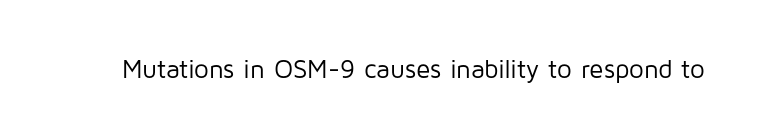
A roman cut, with each character standing at attention. Decoration check: the copy has no underline. The gaps between neighbouring characters are ordinary and unremarkable. Bold? No — there's no thickening of the strokes.
